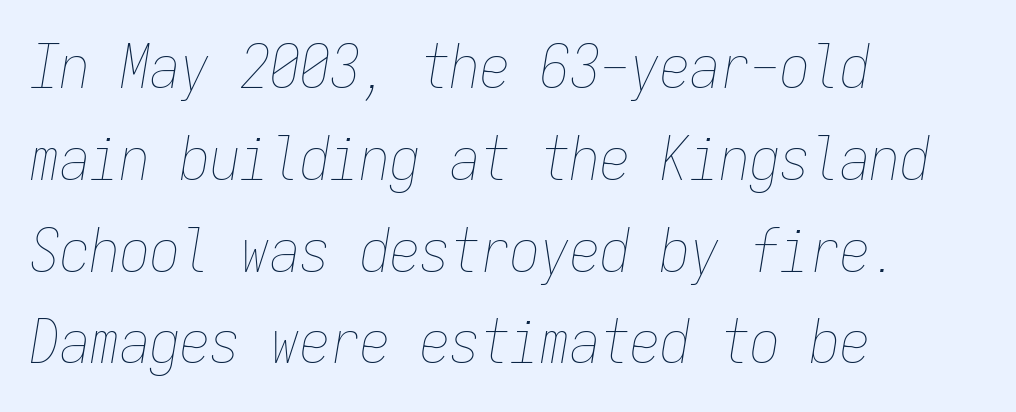
The image shows 60 px thin, condensed type, italic (leaning right), monospaced; set left-aligned, normal line spacing (1.53x), normal letter spacing, not underlined; low stroke contrast and a medium x-height.
